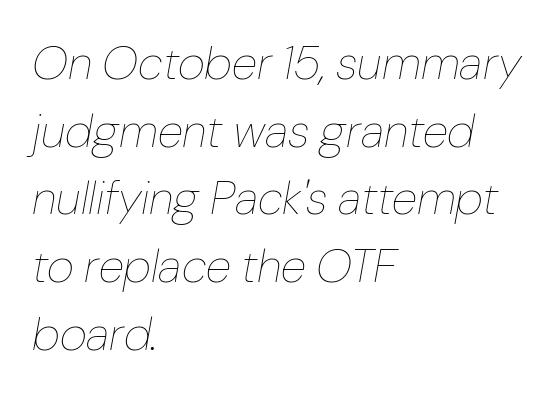
Looks like regular typesetting: each glyph gets only the width it needs. Clear beneath every line of the passage. Posture: slanted. Nothing heavy about these letters — not bold at all.
